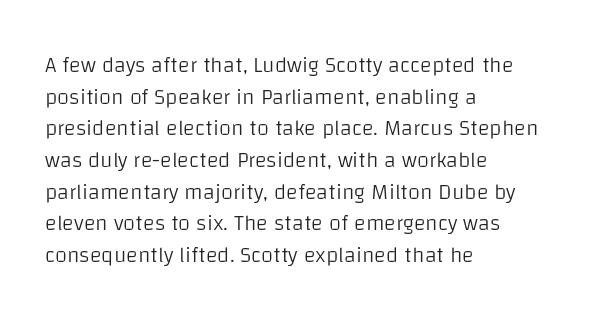
{"italic": "no", "bold": "no", "underline": "no", "align": "left", "line_spacing": "normal", "line_spacing_ratio": 1.44, "letter_spacing": "normal", "letter_spacing_em": 0.0, "glyph_px": 22}
